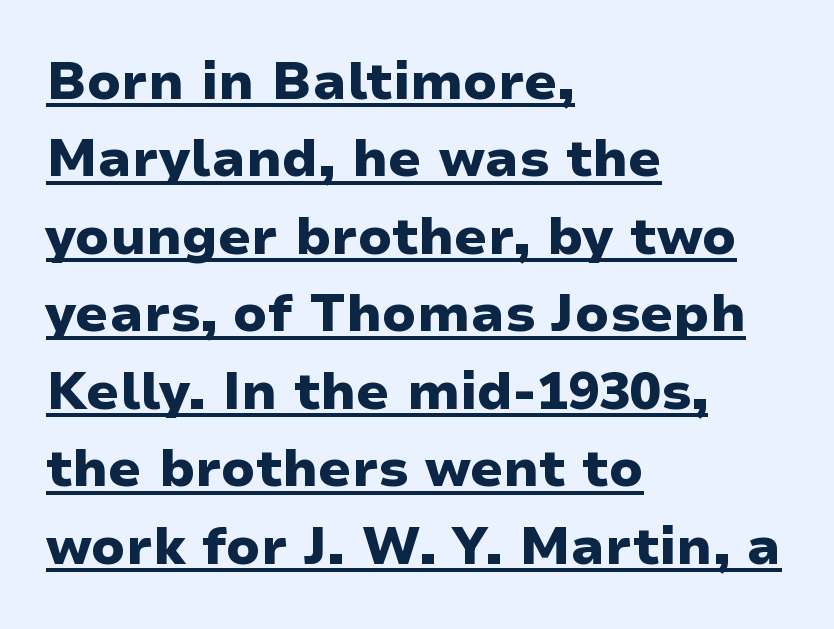
The image shows 52 px heavy, wide sans-serif type, upright; set left-aligned, normal line spacing (1.49x), normal letter spacing, underlined; low stroke contrast and a medium x-height.
